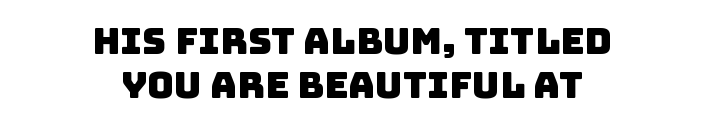
The passage shown is typeset with a sans-serif family. Each letter keeps its own natural width here, so spacing adapts to shape. These lines keep a tight, regular rhythm from letter to letter. Caption: multi-line text, centered on the measure. The foot of each line stays bare and open.
